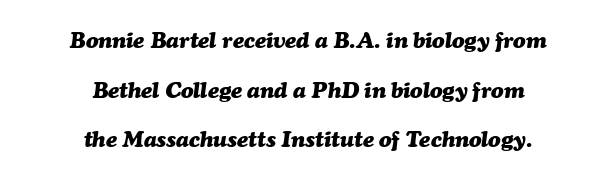
You can tell it's italic because the verticals aren't actually vertical. Notice how thick the strokes are: this is what a full bold looks like. Summary of vertical rhythm: relaxed, with wide interline spacing. The glyphs are unaccompanied by any horizontal stroke below them. Horizontal alignment here is central, giving a formal, balanced look. Nothing unusual about the tracking: characters are spaced as the font intends.
